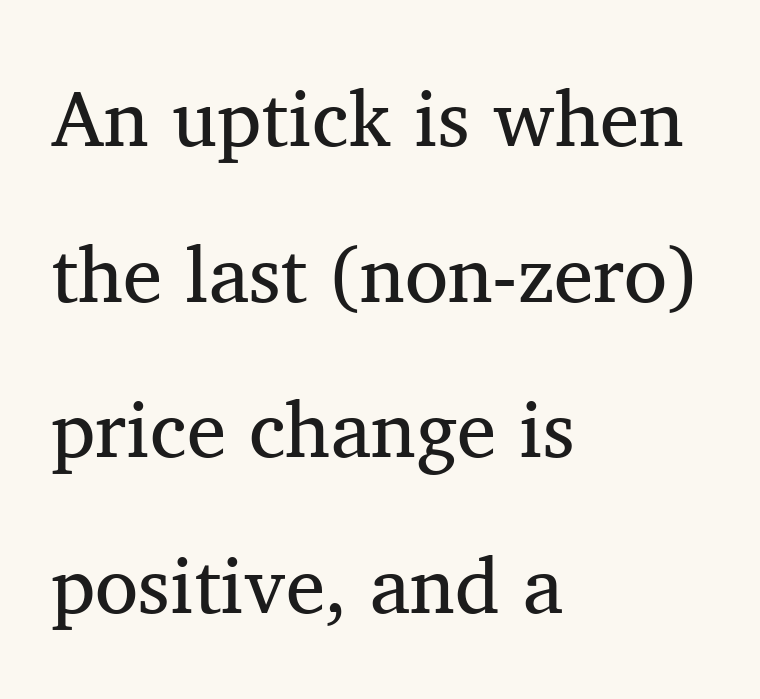
{"serif": "yes", "italic": "no", "bold": "no", "weight": "regular", "width": "normal", "stroke_contrast": "medium", "x_height": "medium", "monospaced": "no", "underline": "no", "align": "left", "line_spacing": "loose", "line_spacing_ratio": 1.97, "letter_spacing": "normal", "letter_spacing_em": 0.0, "glyph_px": 79}
